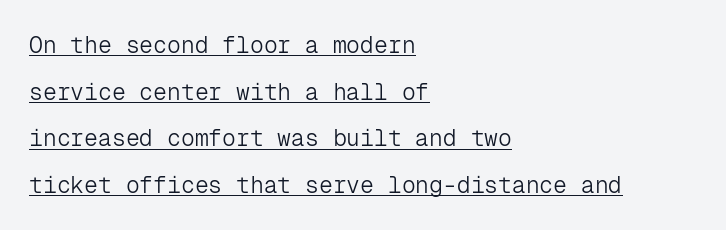
The letters look calm and open, with moderate or lighter stems. Decoration check: the copy is underlined. Posture: upright roman. Leftover space on each line is placed entirely after the last word. Each new line begins a long way beneath the previous one. The rendering keeps characters at their native spacing.
